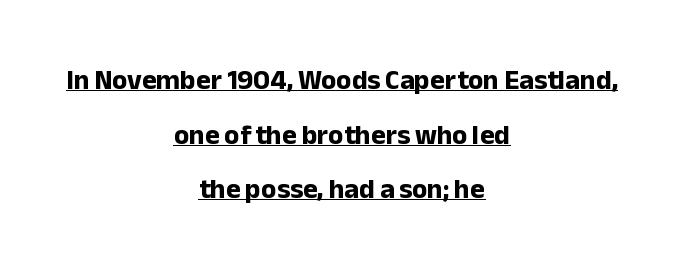
Is there any slant? The stems are plumb. Nope, no serifs anywhere on these letters. This block would shrink considerably if given ordinary leading; it's expanded now. Compared with undecorated copy, this sample adds a rule below the words. The compositor balanced each line on the midline. Caption: standard tracking, unaltered.
